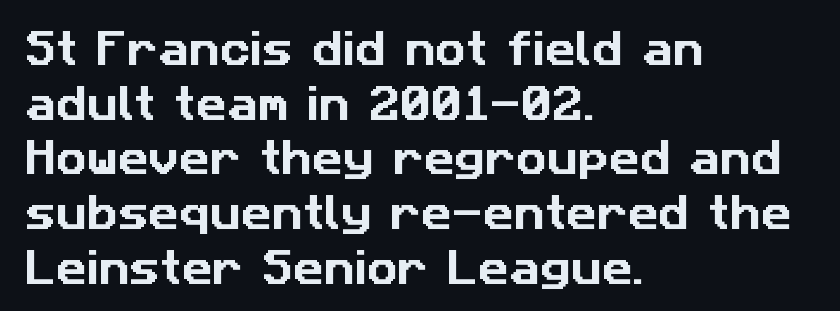
{"serif": "no", "width": "normal", "stroke_contrast": "low", "x_height": "medium", "monospaced": "no", "underline": "no", "align": "left", "line_spacing": "normal", "line_spacing_ratio": 1.44, "letter_spacing": "normal", "letter_spacing_em": 0.0, "glyph_px": 38}
